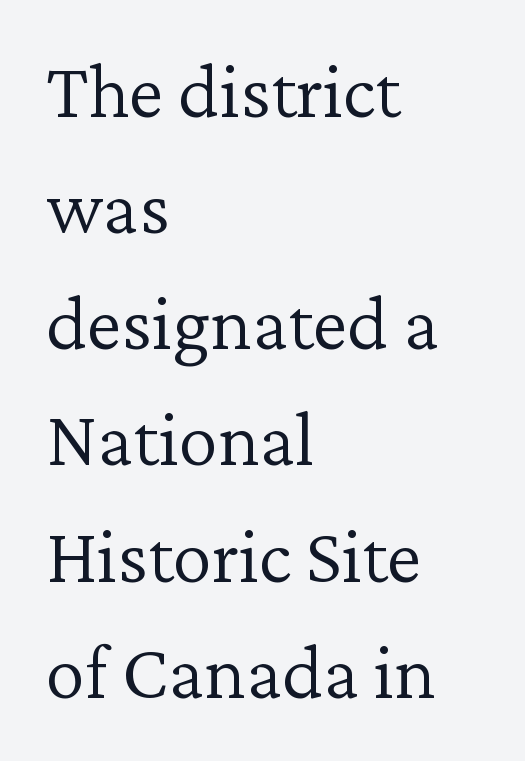
The image shows 79 px light serif type, upright; set left-aligned, normal line spacing (1.47x), normal letter spacing, not underlined; low stroke contrast and a medium x-height.
